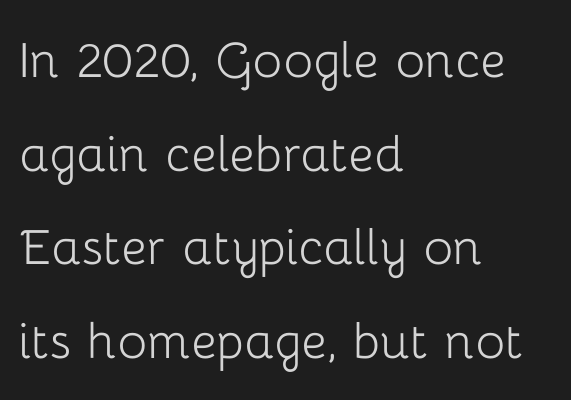
{"serif": "no", "italic": "no", "bold": "no", "weight": "light", "width": "normal", "stroke_contrast": "low", "x_height": "medium", "monospaced": "no", "underline": "no", "align": "left", "line_spacing": "normal", "line_spacing_ratio": 1.51, "letter_spacing": "normal", "letter_spacing_em": 0.0, "glyph_px": 62}
